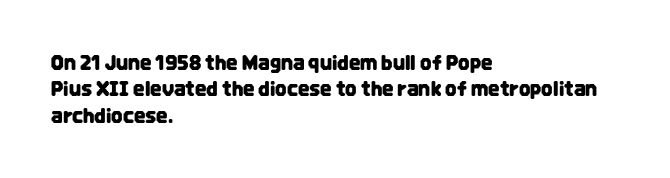
Default kerning and tracking; the words read as compact shapes. Evenly set lines give the paragraph a standard silhouette. In CSS terms this would be text-align: left. A bare baseline throughout the passage. Every character sits straight up, as roman type does.
